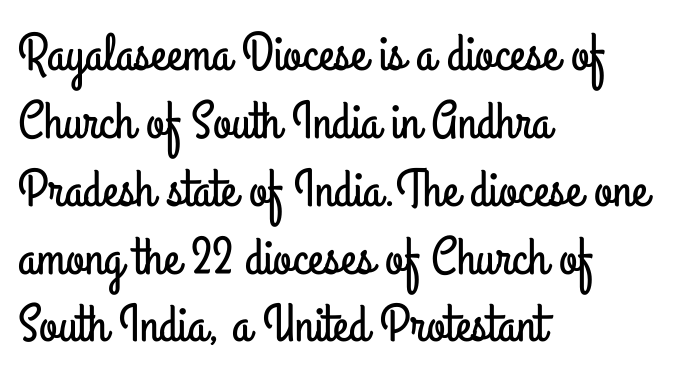
The image shows 53 px condensed sans-serif type, upright; set left-aligned, normal line spacing (1.28x), normal letter spacing, not underlined; low stroke contrast and a small x-height.
